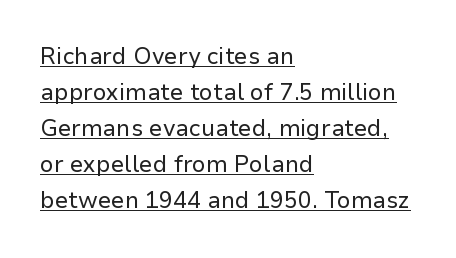
The image shows 23 px text type, upright; set left-aligned, normal line spacing (1.57x), normal letter spacing, underlined.
